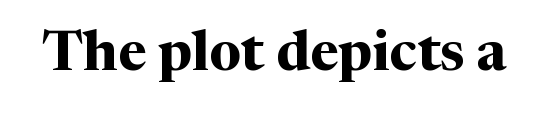
The image shows 55 px bold serif type, upright; set normal letter spacing, not underlined; medium stroke contrast and a medium x-height.
